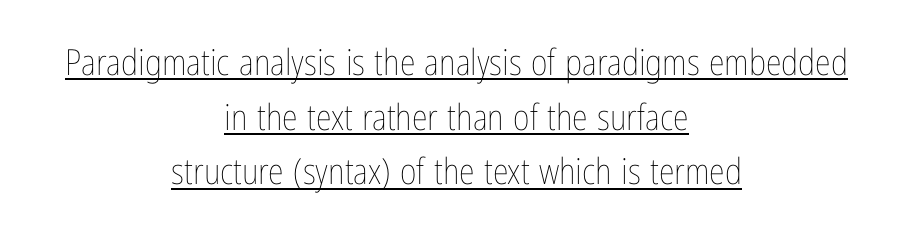
The image shows 36 px thin, condensed type, upright; set centered, normal line spacing (1.52x), normal letter spacing, underlined; low stroke contrast and a medium x-height.
